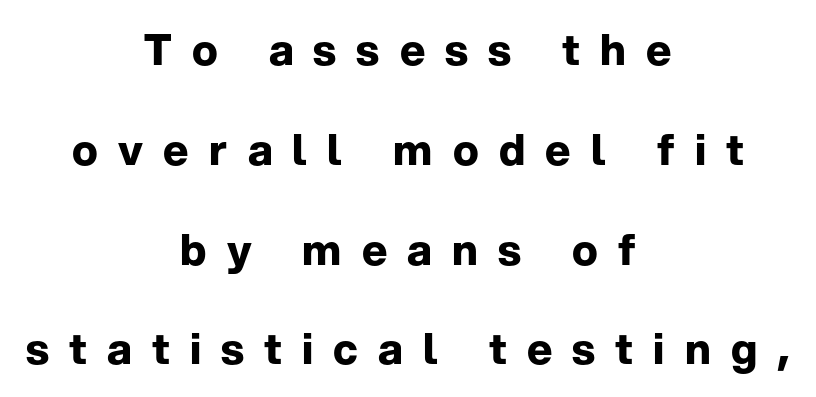
What stands out about the letter spacing? Its width — letters are far apart. This sample is center-justified, so both line endings float freely. I'd describe the lettering as bold — thick and assertive. Check where the strokes stop: nothing finishes them off — pure sans.
